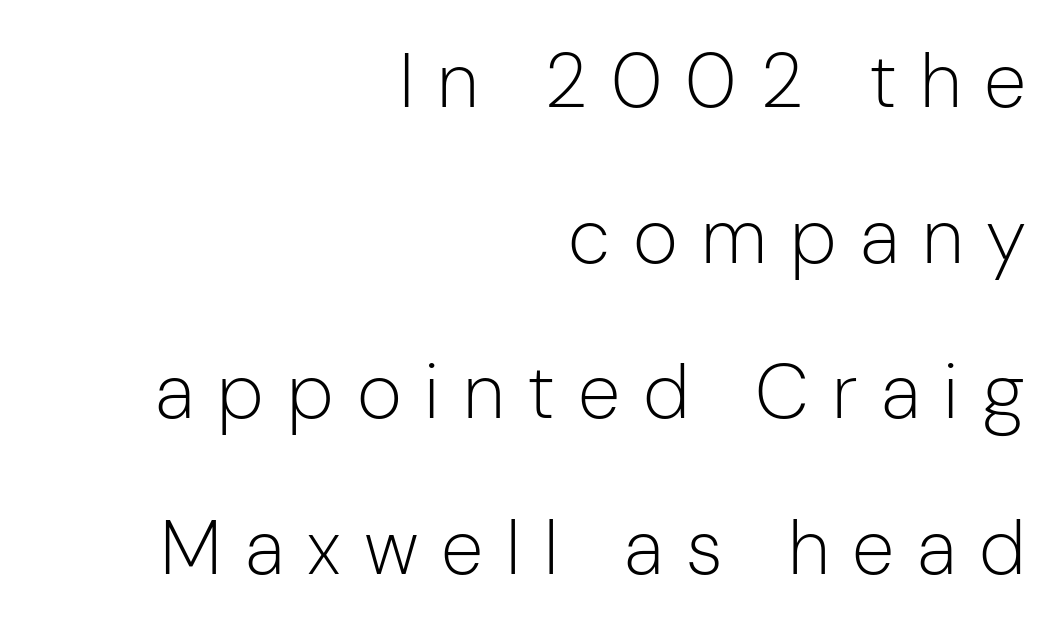
Q: Is the text bold? A: No.
Q: Is the text italic (slanted)? A: No, it is upright.
Q: Is the typeface a serif or a sans-serif typeface? A: Sans-serif.
Q: Is the text underlined? A: No.
Q: How is the paragraph aligned? A: Right-aligned.
Q: Is the spacing between letters normal or unusually wide? A: Unusually wide.
Q: Is the spacing between lines tight, normal or loose? A: Loose.
Q: Width (condensed, normal, or wide)? A: Normal.
Q: Stroke contrast? A: Low.
Q: x-height? A: Medium.
Q: Monospaced? A: No.
